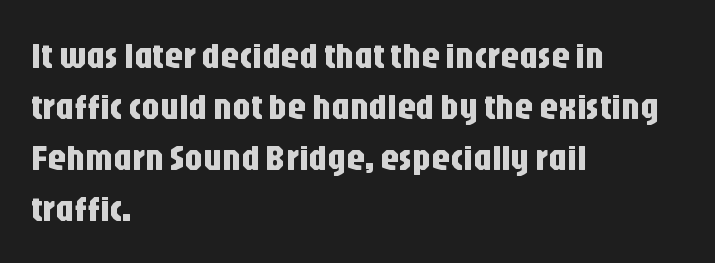
{"serif": "no", "italic": "no", "width": "condensed", "stroke_contrast": "low", "x_height": "large", "monospaced": "no", "underline": "no", "align": "left", "line_spacing": "normal", "line_spacing_ratio": 1.38, "letter_spacing": "normal", "letter_spacing_em": 0.0, "glyph_px": 37}
